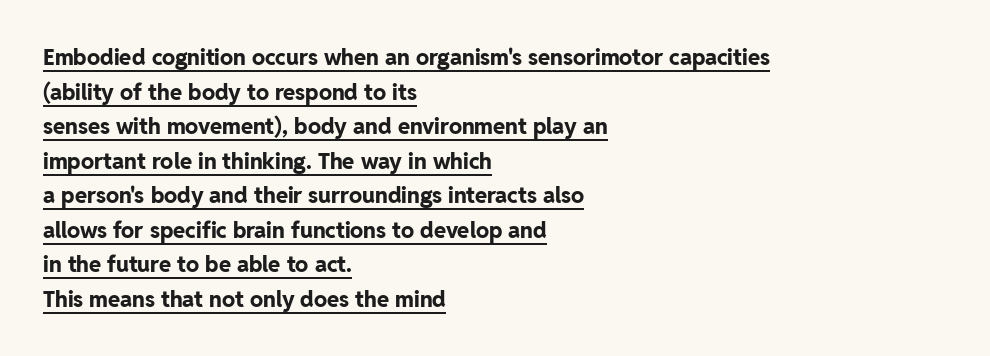
Q: Is the text bold? A: Yes.
Q: Is the text italic (slanted)? A: No, it is upright.
Q: Is the text underlined? A: Yes.
Q: How is the paragraph aligned? A: Left-aligned.
Q: Is the spacing between letters normal or unusually wide? A: Normal.
Q: Is the spacing between lines tight, normal or loose? A: Normal.
